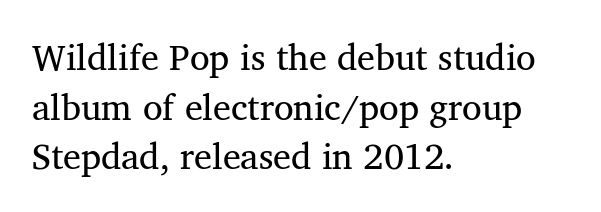
{"serif": "yes", "italic": "no", "width": "normal", "stroke_contrast": "medium", "x_height": "medium", "monospaced": "no", "underline": "no", "align": "left", "line_spacing": "normal", "line_spacing_ratio": 1.38, "letter_spacing": "normal", "letter_spacing_em": 0.0, "glyph_px": 36}
